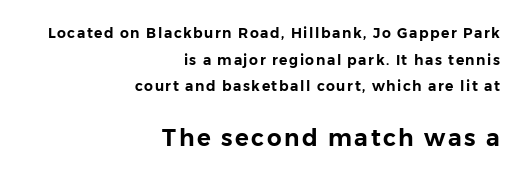
The image shows 23 px text type, upright; set right-aligned, loose line spacing (1.91x), not underlined; the second (bottom) block is 1.64x larger.
